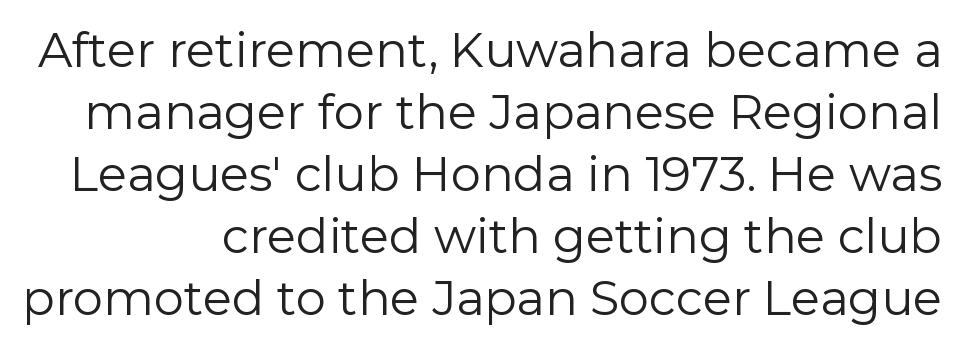
The space directly below the letters is spotless. You could call the tracking neutral — neither tight nor loose. A normal amount of white space separates one row of letters from the next. Counters stay open thanks to moderate or lighter strokes. A typesetter would label this face a sans.
